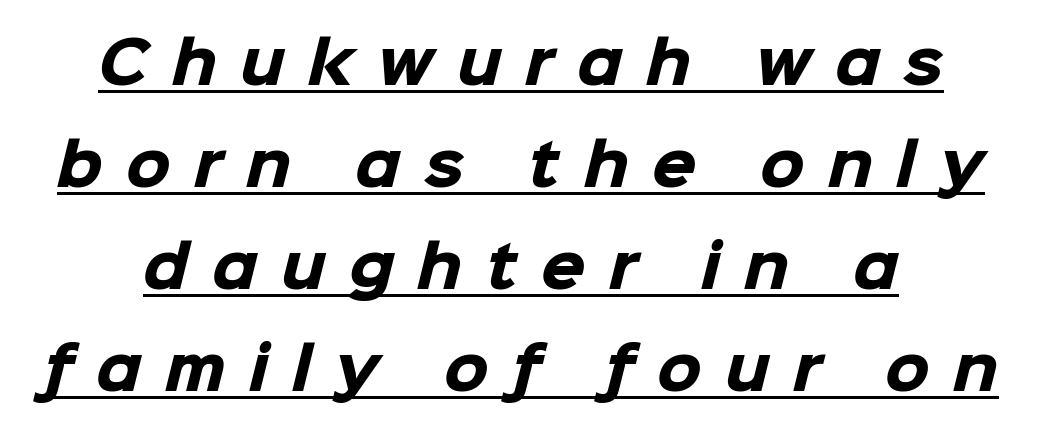
{"serif": "no", "bold": "yes", "weight": "heavy", "width": "normal", "stroke_contrast": "low", "x_height": "medium", "monospaced": "no", "underline": "yes", "align": "center", "line_spacing_ratio": 1.79, "letter_spacing": "wide", "letter_spacing_em": 0.41, "glyph_px": 57}
